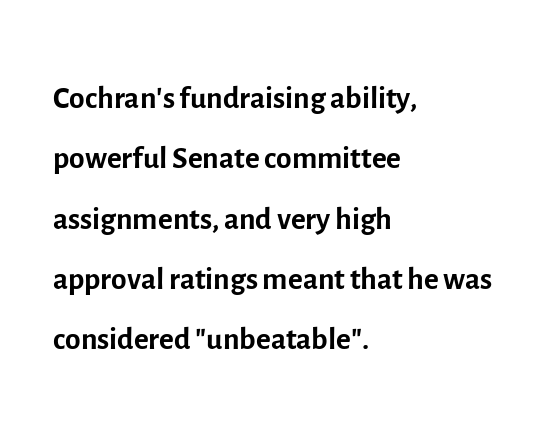
{"serif": "no", "italic": "no", "bold": "no", "weight": "regular", "width": "normal", "x_height": "medium", "monospaced": "no", "underline": "no", "align": "left", "line_spacing": "normal", "line_spacing_ratio": 1.34, "letter_spacing": "normal", "letter_spacing_em": 0.0, "glyph_px": 45}
